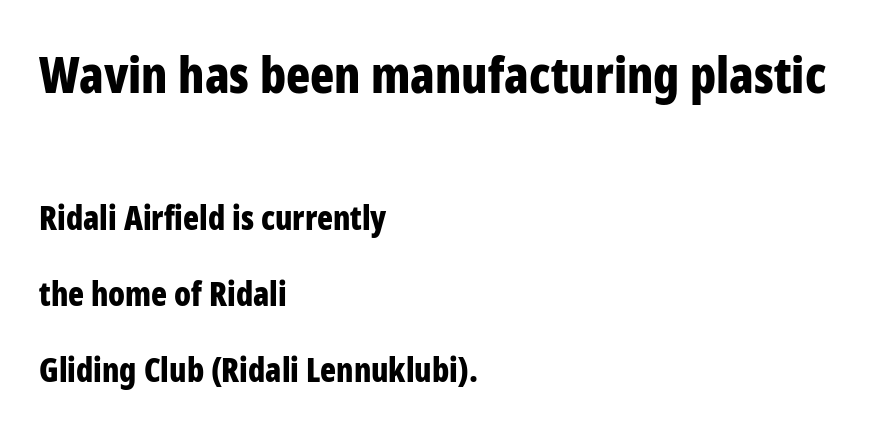
Is the block centered? No — it sits flush against the left margin. Do the characters align in a grid? No, the font is proportional. Chunky letters — that's bold for sure. The foot of each line stays bare and open. The passage shown has conventional tracking throughout.
